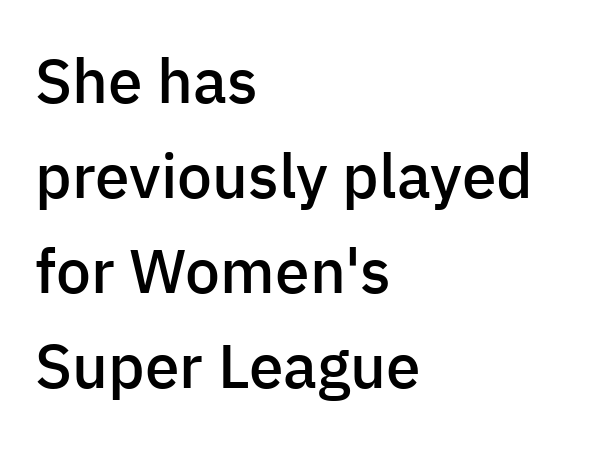
The letters stand straight up with perfectly vertical stems. The letters advance in unequal steps, a hallmark of proportional type. The glyphs are unaccompanied by any horizontal stroke below them. Leading: standard. These lines are composed in type without serifs.
